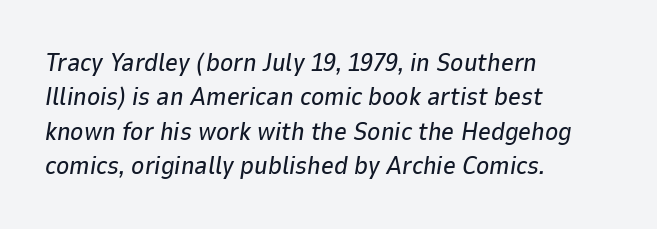
The image shows 25 px text type, italic (leaning right); set left-aligned, normal line spacing (1.38x), normal letter spacing, not underlined.
